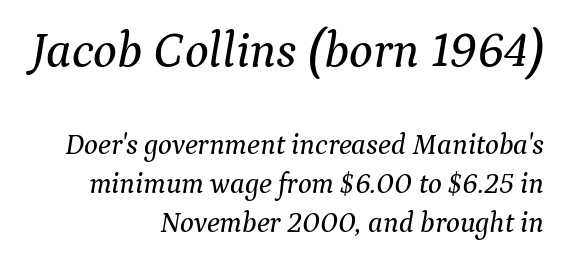
{"serif": "yes", "italic": "yes", "lean": "right", "slant_degrees": 9, "width": "normal", "stroke_contrast": "medium", "x_height": "medium", "monospaced": "no", "underline": "no", "align": "right", "line_spacing": "normal", "line_spacing_ratio": 1.33, "letter_spacing": "normal", "letter_spacing_em": 0.0, "larger_block": "first", "size_ratio": 1.72, "glyph_px": 50}
